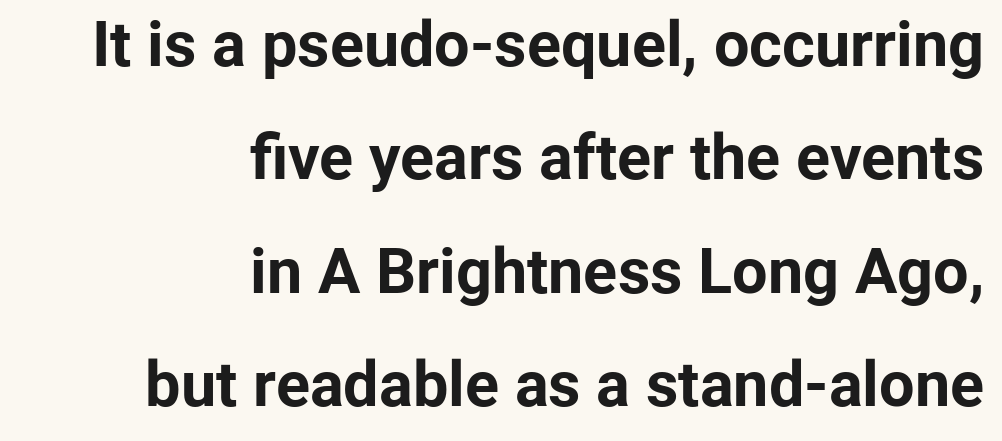
Between one letter and the next there's only the usual sliver of space. Plenty of ink on the page — the face is bold. The ragged edge is on the left, which tells us the setting is flush right. The text was rendered using a sans face with plain stroke endings. Looks like regular typesetting: each glyph gets only the width it needs. Plain, unruled lines of type.
